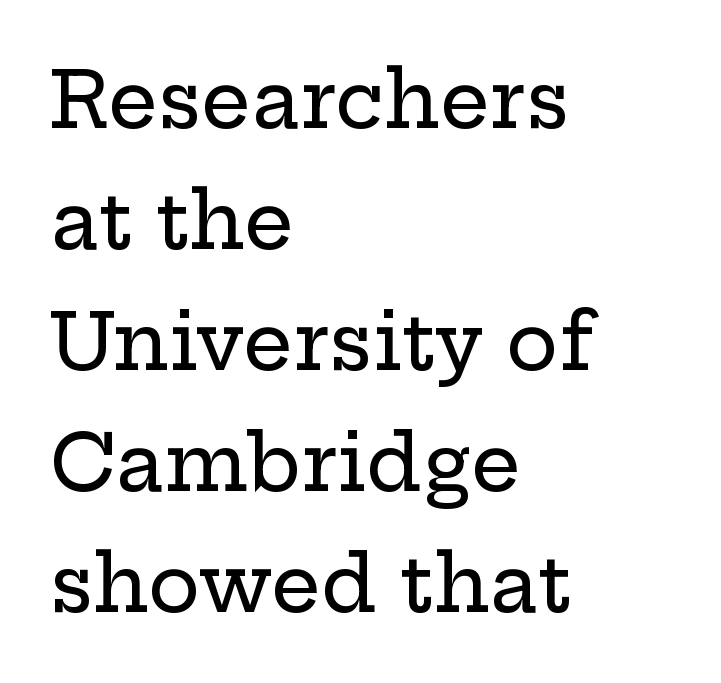
{"serif": "yes", "italic": "no", "width": "wide", "stroke_contrast": "low", "x_height": "medium", "monospaced": "no", "underline": "no", "align": "left", "line_spacing": "normal", "line_spacing_ratio": 1.55, "letter_spacing": "normal", "letter_spacing_em": 0.0, "glyph_px": 78}
